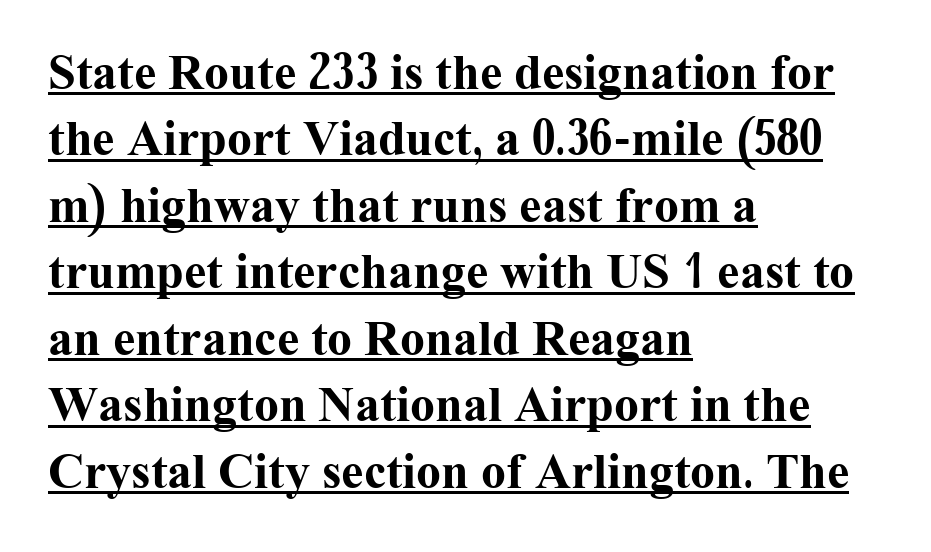
{"serif": "yes", "italic": "no", "bold": "yes", "weight": "bold", "width": "normal", "stroke_contrast": "medium", "x_height": "medium", "monospaced": "no", "underline": "yes", "align": "left", "line_spacing": "normal", "line_spacing_ratio": 1.33, "letter_spacing": "normal", "letter_spacing_em": 0.0, "glyph_px": 50}
